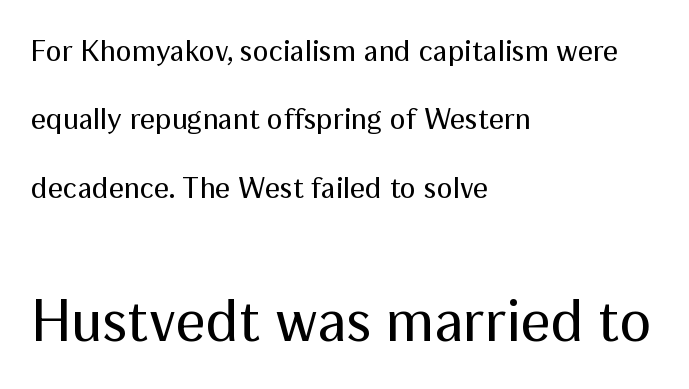
Q: Is the text bold? A: No.
Q: Is the text italic (slanted)? A: No, it is upright.
Q: Is the typeface a serif or a sans-serif typeface? A: Sans-serif.
Q: Is the text underlined? A: No.
Q: How is the paragraph aligned? A: Left-aligned.
Q: Is the spacing between letters normal or unusually wide? A: Normal.
Q: Is the spacing between lines tight, normal or loose? A: Loose.
Q: Which block of text is set in a larger size, the first (top) or the second (bottom)? A: The second (bottom) one.
Q: Width (condensed, normal, or wide)? A: Normal.
Q: Stroke contrast? A: Medium.
Q: x-height? A: Medium.
Q: Monospaced? A: No.
